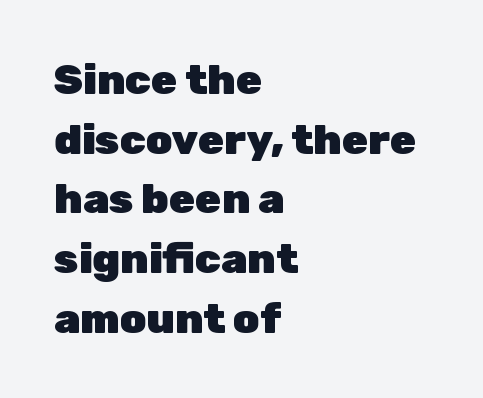
{"serif": "no", "italic": "no", "bold": "yes", "weight": "heavy", "width": "normal", "stroke_contrast": "low", "x_height": "medium", "monospaced": "no", "underline": "no", "align": "left", "line_spacing": "normal", "line_spacing_ratio": 1.42, "letter_spacing": "normal", "letter_spacing_em": 0.0, "glyph_px": 42}
